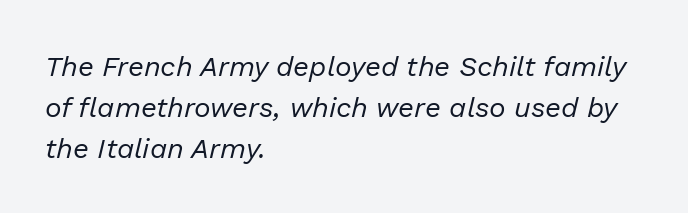
The image shows 28 px regular-weight type, italic (leaning right); set left-aligned, normal line spacing (1.46x), normal letter spacing, not underlined; low stroke contrast and a medium x-height.
